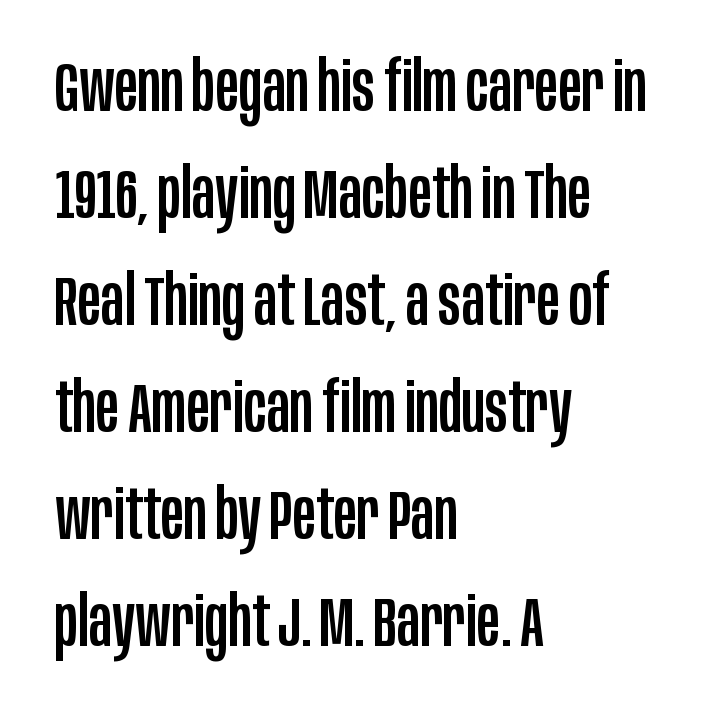
The image shows 70 px condensed sans-serif type, upright; set left-aligned, normal line spacing (1.53x), normal letter spacing, not underlined; low stroke contrast and a large x-height.
